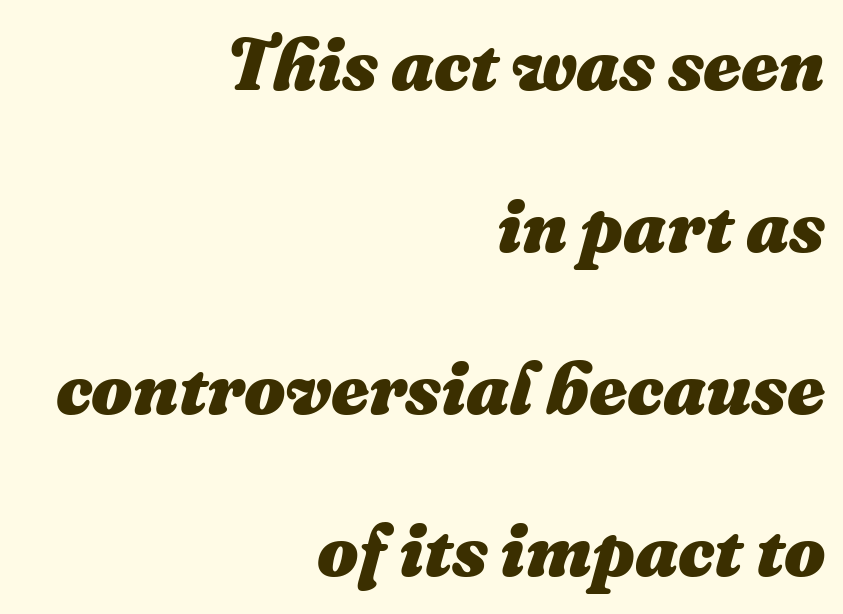
Q: Is the text bold? A: Yes.
Q: Is the text italic (slanted)? A: Yes, it leans right by about 16 degrees.
Q: Is the text underlined? A: No.
Q: How is the paragraph aligned? A: Right-aligned.
Q: Is the spacing between letters normal or unusually wide? A: Normal.
Q: Is the spacing between lines tight, normal or loose? A: Loose.
Q: Width (condensed, normal, or wide)? A: Normal.
Q: Stroke contrast? A: Medium.
Q: x-height? A: Medium.
Q: Monospaced? A: No.
